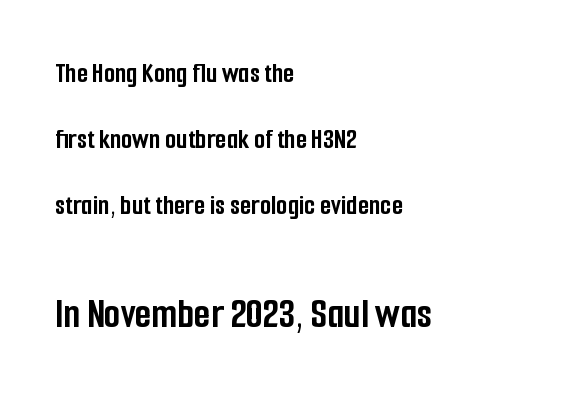
Q: Is the text bold? A: Yes.
Q: Is the text italic (slanted)? A: No, it is upright.
Q: Is the typeface a serif or a sans-serif typeface? A: Sans-serif.
Q: Is the text underlined? A: No.
Q: How is the paragraph aligned? A: Left-aligned.
Q: Is the spacing between letters normal or unusually wide? A: Normal.
Q: Is the spacing between lines tight, normal or loose? A: Loose.
Q: Which block of text is set in a larger size, the first (top) or the second (bottom)? A: The second (bottom) one.
Q: Width (condensed, normal, or wide)? A: Condensed.
Q: Stroke contrast? A: Low.
Q: x-height? A: Medium.
Q: Monospaced? A: No.
